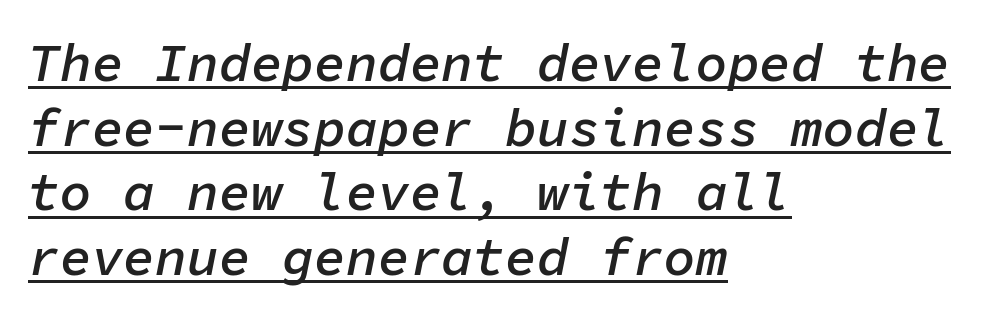
The image shows 53 px semibold type, italic (leaning right), monospaced; set left-aligned, line spacing 1.22x, normal letter spacing, underlined; low stroke contrast and a medium x-height.
